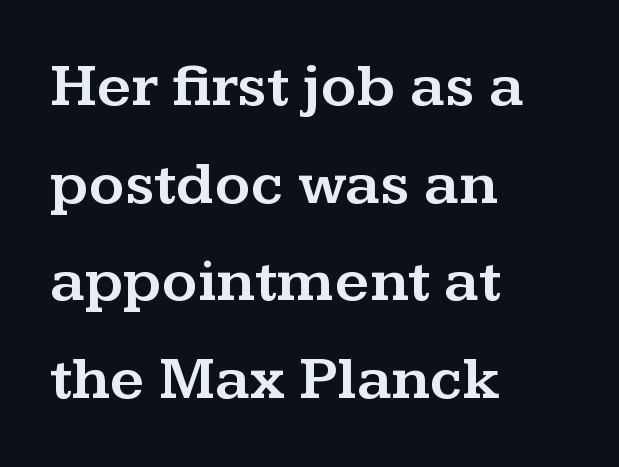
Tracking value appears to be zero — textbook default spacing. You could not count columns in this text — the font is proportionally spaced. The rows are spaced the way most documents space them. The area under the type is left untouched. Posture: upright roman. Are there feet on the stems? There are — it's a serif.
